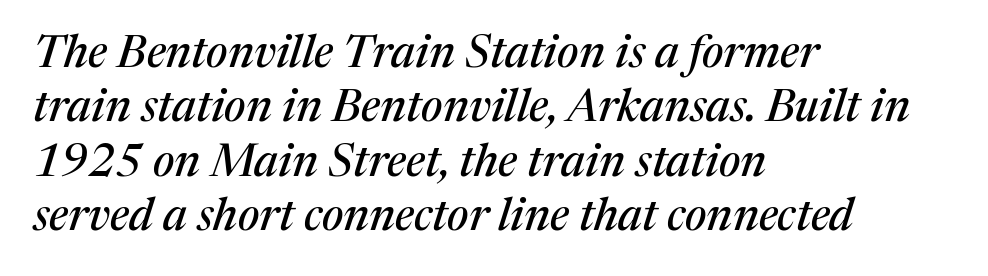
An italicized treatment has been applied to the whole sample. These lines are set flush left with a ragged right edge. The baseline area is clear. Caption: standard tracking, unaltered.
